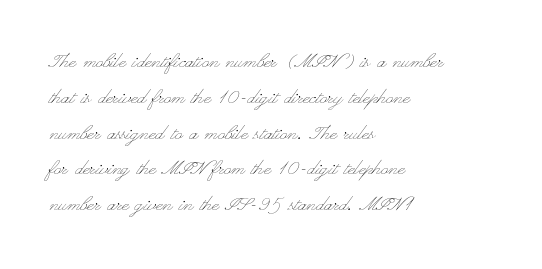
The image shows 24 px text type; set left-aligned, normal line spacing (1.49x), normal letter spacing, not underlined.
